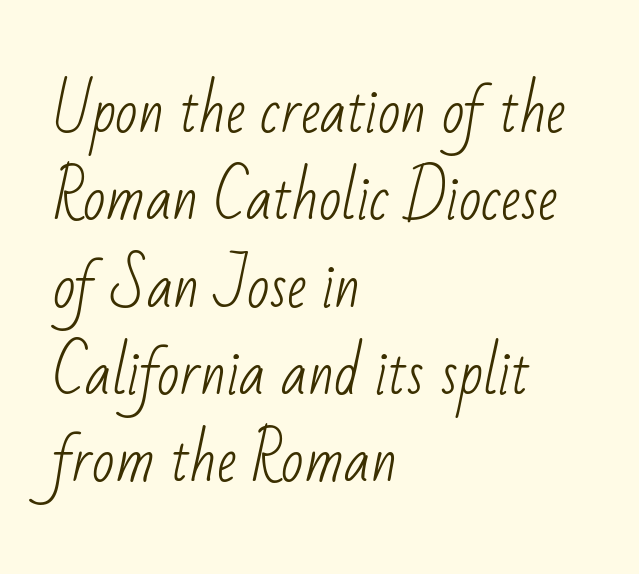
{"serif": "no", "bold": "no", "weight": "light", "width": "condensed", "stroke_contrast": "low", "x_height": "small", "monospaced": "no", "underline": "no", "align": "left", "line_spacing": "normal", "line_spacing_ratio": 1.48, "letter_spacing": "normal", "letter_spacing_em": 0.0, "glyph_px": 59}
